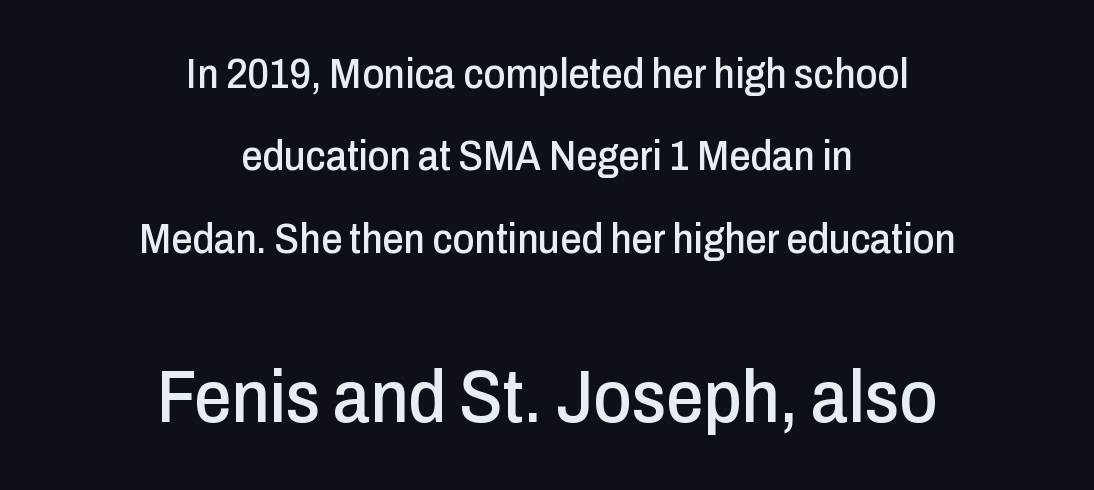
This sample uses plain, unmodified letter spacing. The vertical gap from one line to the next is large. These two chunks differ in scale, with the bottom chunk taking the larger measure. If you folded the block vertically in half, each line would mirror itself in length.
